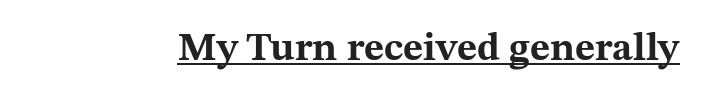
{"serif": "yes", "italic": "no", "bold": "yes", "weight": "bold", "width": "wide", "stroke_contrast": "medium", "x_height": "medium", "monospaced": "no", "underline": "yes", "letter_spacing": "normal", "letter_spacing_em": 0.0, "glyph_px": 39}
